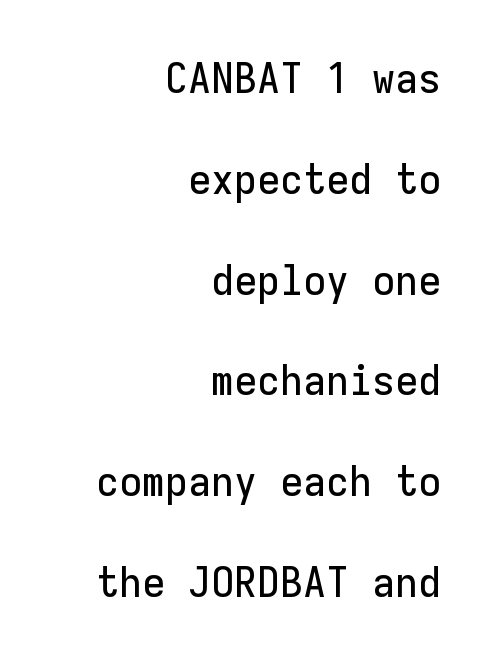
The image shows 42 px sans-serif type, upright, monospaced; set right-aligned, loose line spacing (2.4x), normal letter spacing, not underlined; low stroke contrast and a medium x-height.
